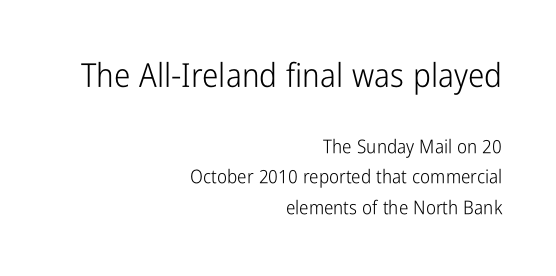
Q: Is the text bold? A: No.
Q: Is the text italic (slanted)? A: No, it is upright.
Q: Is the typeface a serif or a sans-serif typeface? A: Sans-serif.
Q: Is the text underlined? A: No.
Q: How is the paragraph aligned? A: Right-aligned.
Q: Is the spacing between letters normal or unusually wide? A: Normal.
Q: Is the spacing between lines tight, normal or loose? A: Normal.
Q: Which block of text is set in a larger size, the first (top) or the second (bottom)? A: The first (top) one.
Q: Width (condensed, normal, or wide)? A: Condensed.
Q: Stroke contrast? A: Low.
Q: x-height? A: Medium.
Q: Monospaced? A: No.
